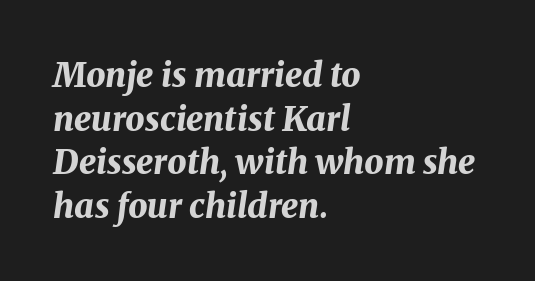
{"italic": "yes", "lean": "right", "slant_degrees": 8, "bold": "yes", "weight": "bold", "width": "normal", "stroke_contrast": "medium", "x_height": "medium", "monospaced": "no", "underline": "no", "align": "left", "line_spacing": "normal", "line_spacing_ratio": 1.28, "letter_spacing": "normal", "letter_spacing_em": 0.0, "glyph_px": 34}
